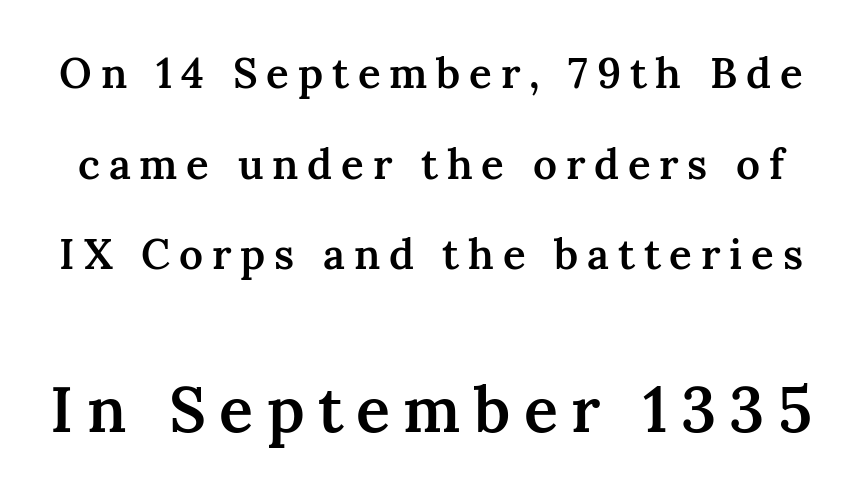
{"serif": "yes", "italic": "no", "bold": "semi", "weight": "semibold", "width": "normal", "stroke_contrast": "medium", "x_height": "medium", "monospaced": "no", "underline": "no", "line_spacing": "loose", "line_spacing_ratio": 2.16, "letter_spacing": "wide", "letter_spacing_em": 0.21, "larger_block": "second", "size_ratio": 1.5, "glyph_px": 63}
